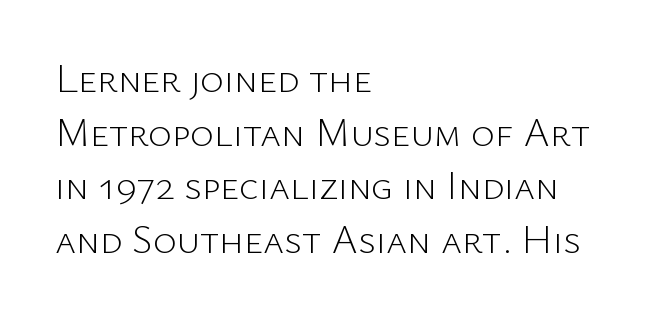
{"serif": "no", "italic": "no", "bold": "no", "weight": "light", "width": "normal", "stroke_contrast": "low", "x_height": "medium", "monospaced": "no", "underline": "no", "align": "left", "line_spacing": "normal", "line_spacing_ratio": 1.34, "letter_spacing": "normal", "letter_spacing_em": 0.0, "glyph_px": 40}
